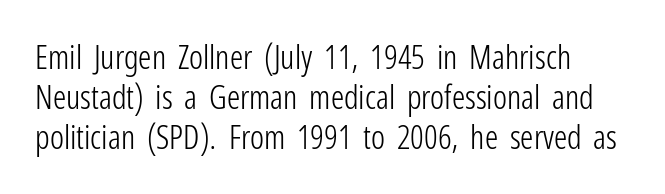
{"serif": "no", "italic": "no", "bold": "no", "weight": "light", "width": "condensed", "stroke_contrast": "low", "x_height": "medium", "monospaced": "no", "underline": "no", "line_spacing_ratio": 1.21, "letter_spacing": "normal", "letter_spacing_em": 0.0, "glyph_px": 33}
